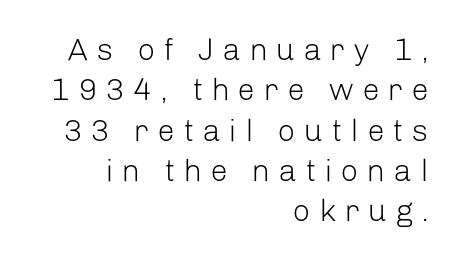
{"serif": "no", "italic": "no", "bold": "no", "weight": "light", "width": "normal", "stroke_contrast": "low", "x_height": "medium", "monospaced": "no", "underline": "no", "align": "right", "line_spacing": "normal", "line_spacing_ratio": 1.3, "letter_spacing": "wide", "letter_spacing_em": 0.27, "glyph_px": 31}
